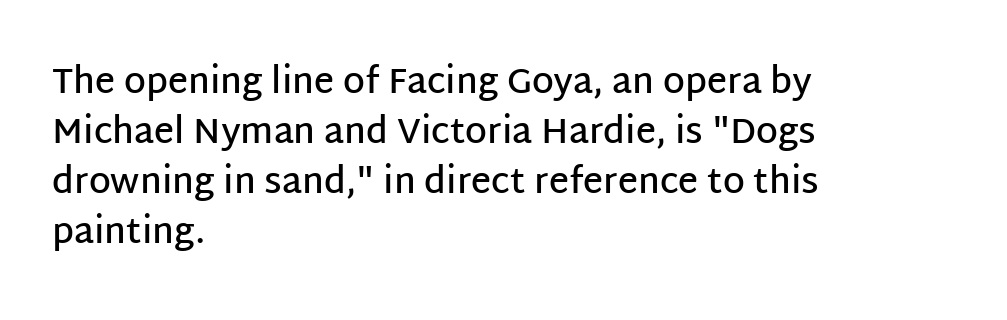
How are the letters spaced? Ordinarily, with no added tracking. The face used here is proportionally spaced, like ordinary book or web type. Leftover space on each line is placed entirely after the last word. The rendering shows plain stroke endings on the letterforms — a sans-serif design. Typesetter's note: demi weight, one step under bold.
